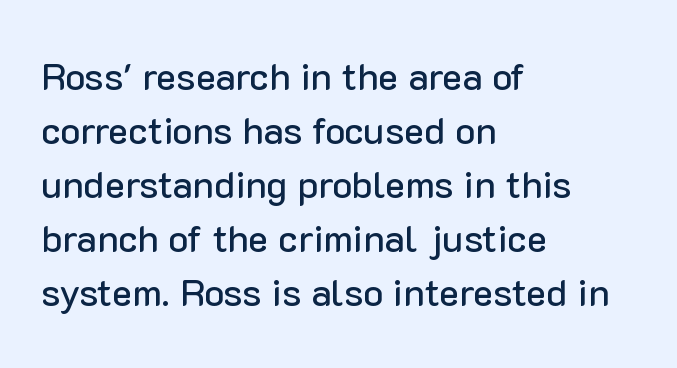
Compared with a centered layout, this one pins lines to the left instead. The passage shown is typed in a proportional face where columns would drift. Regular leading. Just letters on the line, the space beneath them empty. The axis of the letterforms is exactly vertical. This sample uses plain, unmodified letter spacing.
